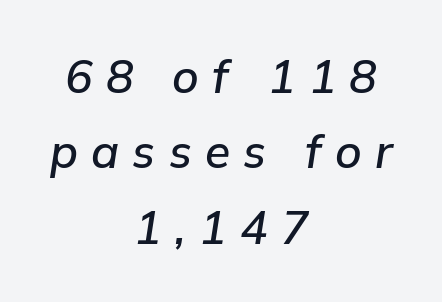
Q: Is the text italic (slanted)? A: Yes, it leans right by about 9 degrees.
Q: Is the text underlined? A: No.
Q: How is the paragraph aligned? A: Centered.
Q: Is the spacing between letters normal or unusually wide? A: Unusually wide.
Q: Is the spacing between lines tight, normal or loose? A: Normal.
Q: Width (condensed, normal, or wide)? A: Normal.
Q: Stroke contrast? A: Low.
Q: x-height? A: Medium.
Q: Monospaced? A: No.
